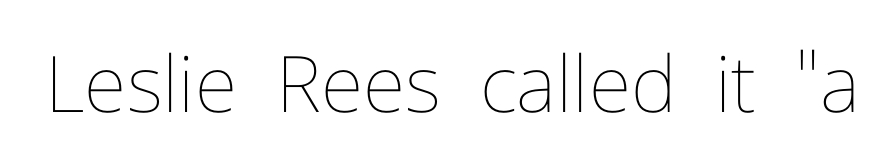
{"italic": "no", "bold": "no", "weight": "thin", "width": "normal", "stroke_contrast": "low", "x_height": "medium", "monospaced": "no", "underline": "no", "letter_spacing": "normal", "letter_spacing_em": 0.0, "glyph_px": 78}
